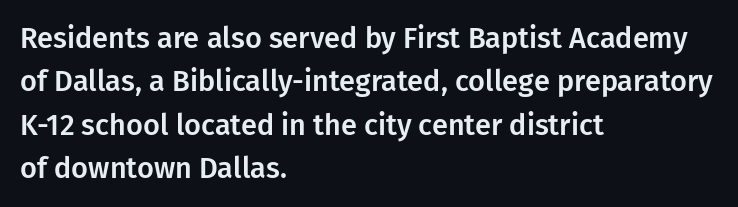
{"serif": "no", "italic": "no", "width": "normal", "stroke_contrast": "low", "x_height": "medium", "monospaced": "no", "underline": "no", "align": "left", "line_spacing": "normal", "line_spacing_ratio": 1.5, "letter_spacing": "normal", "letter_spacing_em": 0.0, "glyph_px": 29}
